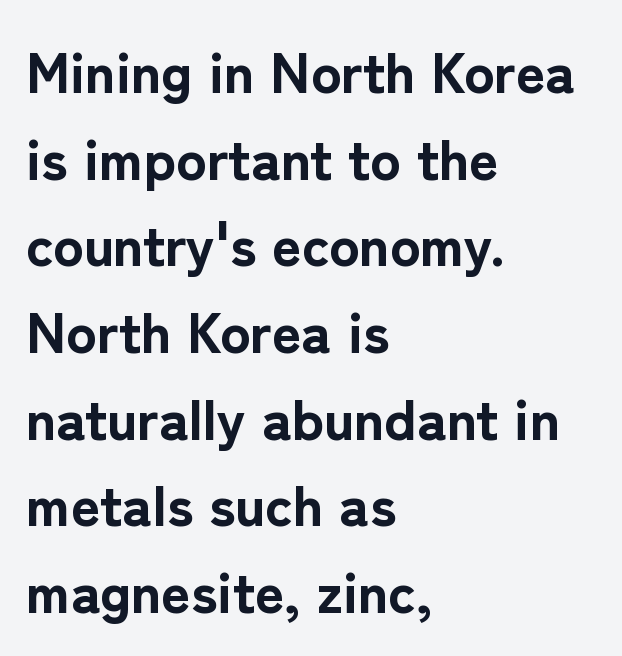
Q: Is the text bold? A: Yes.
Q: Is the text italic (slanted)? A: No, it is upright.
Q: Is the typeface a serif or a sans-serif typeface? A: Sans-serif.
Q: Is the text underlined? A: No.
Q: How is the paragraph aligned? A: Left-aligned.
Q: Is the spacing between letters normal or unusually wide? A: Normal.
Q: Is the spacing between lines tight, normal or loose? A: Normal.
Q: Width (condensed, normal, or wide)? A: Normal.
Q: Stroke contrast? A: Low.
Q: x-height? A: Medium.
Q: Monospaced? A: No.
